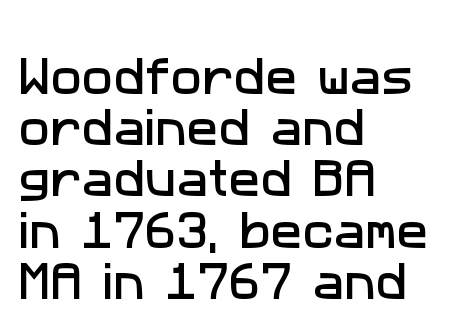
Q: Is the typeface a serif or a sans-serif typeface? A: Sans-serif.
Q: Is the text underlined? A: No.
Q: How is the paragraph aligned? A: Left-aligned.
Q: Is the spacing between letters normal or unusually wide? A: Normal.
Q: Width (condensed, normal, or wide)? A: Normal.
Q: Stroke contrast? A: Low.
Q: x-height? A: Medium.
Q: Monospaced? A: No.
